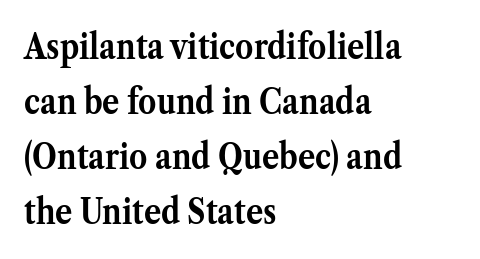
The image shows 36 px semibold serif type, upright; set left-aligned, normal line spacing (1.53x), normal letter spacing, not underlined; medium stroke contrast and a medium x-height.
